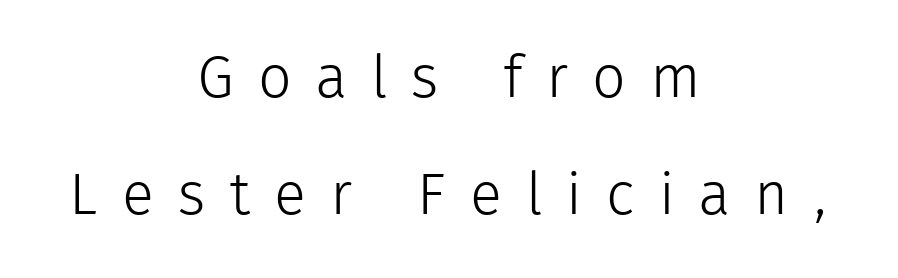
The font is comparable to plain body text, perhaps lighter. Nobody drew a line under any word here. Varying glyph widths throughout — classic text-font behaviour. Notice how the stems are strictly vertical — no italics here. Substantial extra tracking has been applied to these lines. These lines stand farther apart than default settings would place them.
